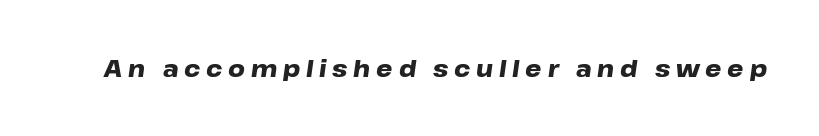
{"italic": "yes", "lean": "right", "slant_degrees": 8, "bold": "yes", "underline": "no", "letter_spacing": "wide", "letter_spacing_em": 0.25, "glyph_px": 23}
